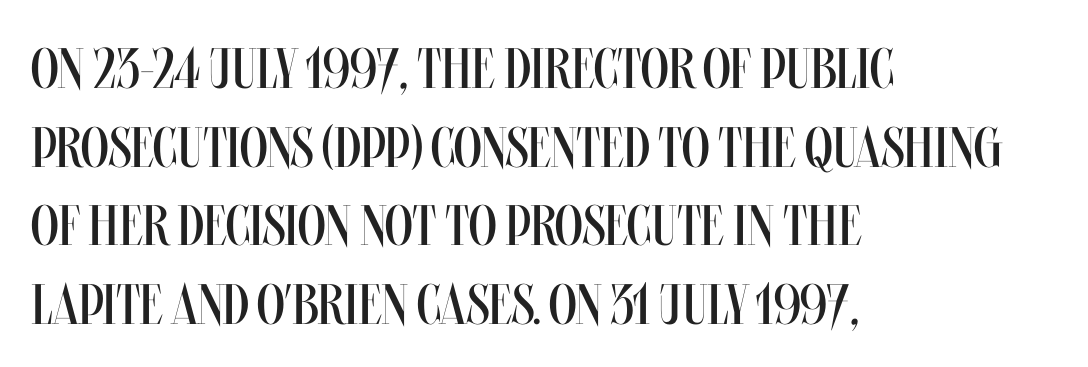
Q: Is the text bold? A: No.
Q: Is the text italic (slanted)? A: No, it is upright.
Q: Is the text underlined? A: No.
Q: How is the paragraph aligned? A: Left-aligned.
Q: Is the spacing between letters normal or unusually wide? A: Normal.
Q: Is the spacing between lines tight, normal or loose? A: Normal.
Q: Width (condensed, normal, or wide)? A: Condensed.
Q: Stroke contrast? A: Medium.
Q: x-height? A: Large.
Q: Monospaced? A: No.
